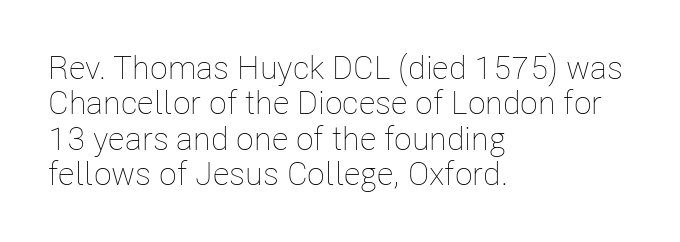
The image shows 33 px thin, condensed type, upright; set left-aligned, tight line spacing (1.07x), normal letter spacing, not underlined; low stroke contrast and a medium x-height.
